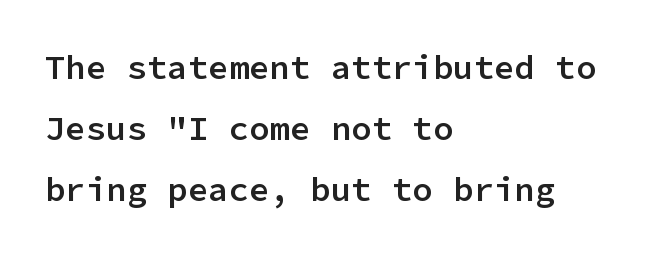
The paragraph has a hard left edge and a soft right edge. The horizontal fit of the characters is conventional and even. The face used here is a sans, in the tradition of grotesques and geometrics. Rule under the text: the space is simply empty.
